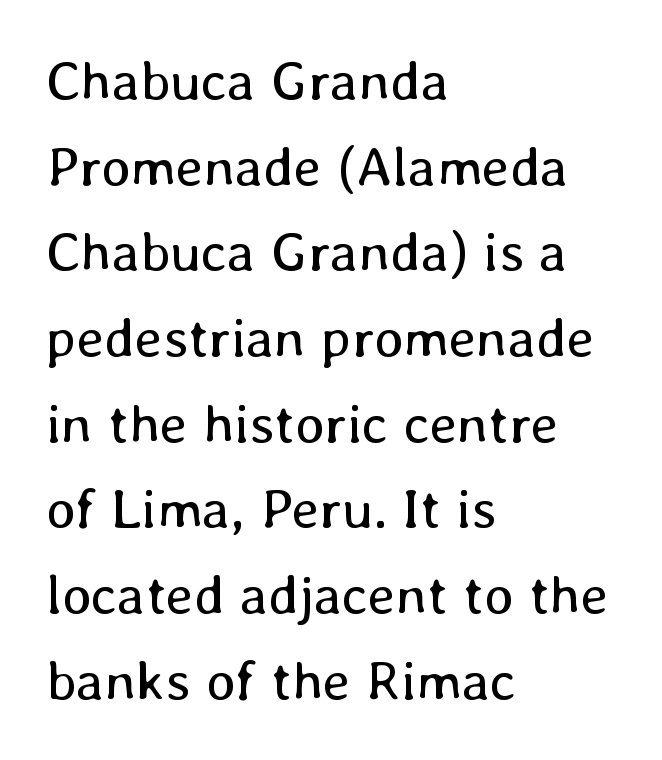
A roman cut, with each character standing at attention. Counters stay open thanks to moderate or lighter strokes. In terms of leading, this rendering sits right in the middle. Every row of glyphs begins at an identical x-position on the left. You could not count columns in this text — the font is proportionally spaced.
